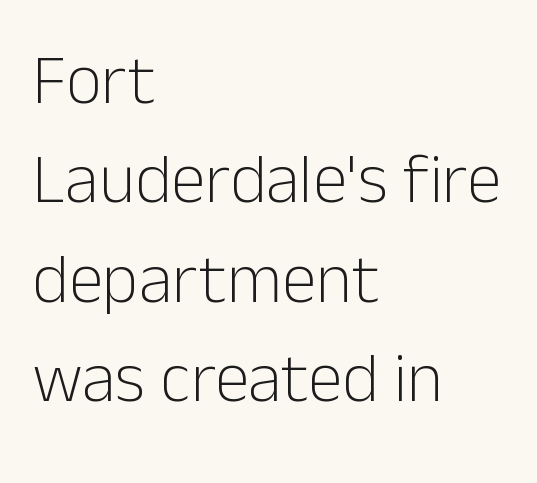
What's the leading like? Ordinary, nothing unusual. Inter-character spacing is left at the font's built-in metrics. Caption: face not bold, strokes unweighted. This rendering uses left alignment, leaving the right contour irregular.
